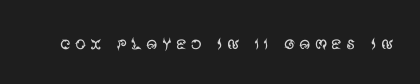
The specimen reads as upright at a glance. The face looks like a standard text weight, possibly lighter. Nobody drew a line under any word here.
